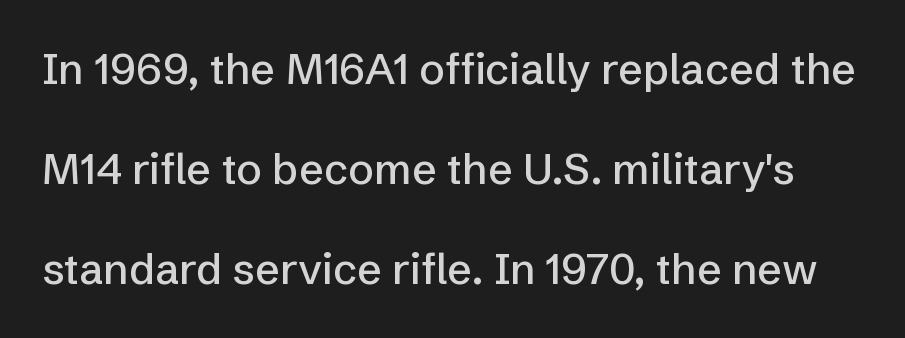
The image shows 43 px sans-serif type, upright; set loose line spacing (2.32x), normal letter spacing, not underlined; low stroke contrast and a medium x-height.
